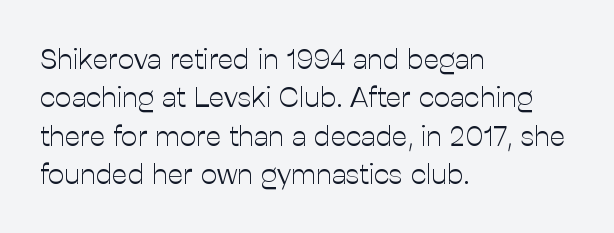
The image shows 29 px light sans-serif type, upright; set left-aligned, normal line spacing (1.32x), normal letter spacing, not underlined; low stroke contrast and a medium x-height.
